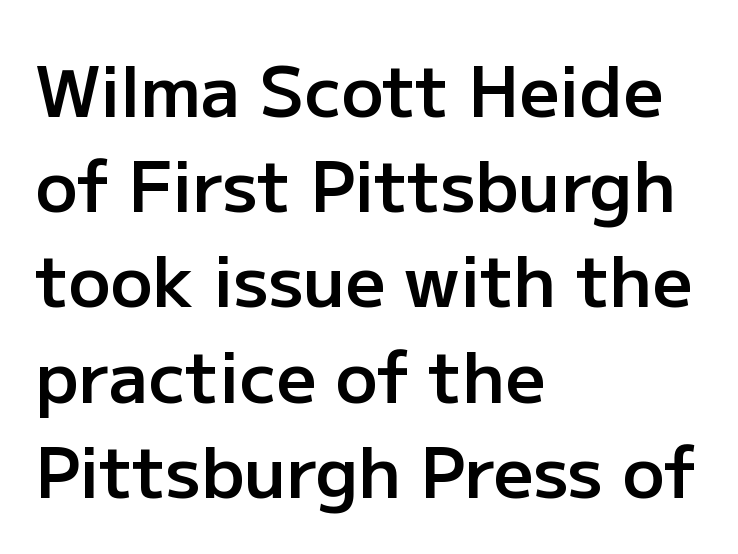
The image shows 70 px semibold sans-serif type, upright; set left-aligned, normal line spacing (1.36x), normal letter spacing, not underlined; low stroke contrast and a medium x-height.
